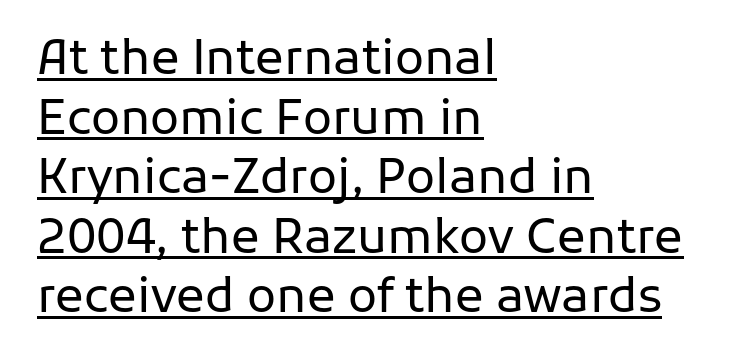
The image shows 48 px regular-weight sans-serif type, upright; set left-aligned, line spacing 1.24x, normal letter spacing, underlined; low stroke contrast and a medium x-height.
